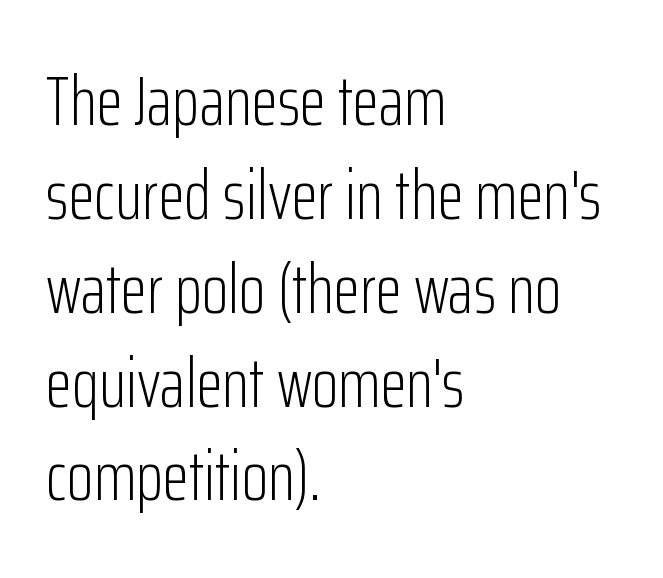
Q: Is the text bold? A: No.
Q: Is the text italic (slanted)? A: No, it is upright.
Q: Is the typeface a serif or a sans-serif typeface? A: Sans-serif.
Q: Is the text underlined? A: No.
Q: How is the paragraph aligned? A: Left-aligned.
Q: Is the spacing between letters normal or unusually wide? A: Normal.
Q: Is the spacing between lines tight, normal or loose? A: Normal.
Q: Width (condensed, normal, or wide)? A: Condensed.
Q: Stroke contrast? A: Low.
Q: x-height? A: Medium.
Q: Monospaced? A: No.
